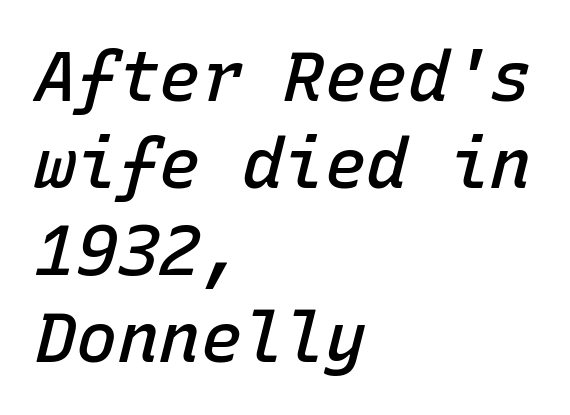
{"italic": "yes", "lean": "right", "slant_degrees": 15, "bold": "semi", "weight": "semibold", "width": "normal", "stroke_contrast": "low", "x_height": "medium", "monospaced": "yes", "underline": "no", "align": "left", "line_spacing": "normal", "line_spacing_ratio": 1.26, "letter_spacing": "normal", "letter_spacing_em": 0.0, "glyph_px": 69}
